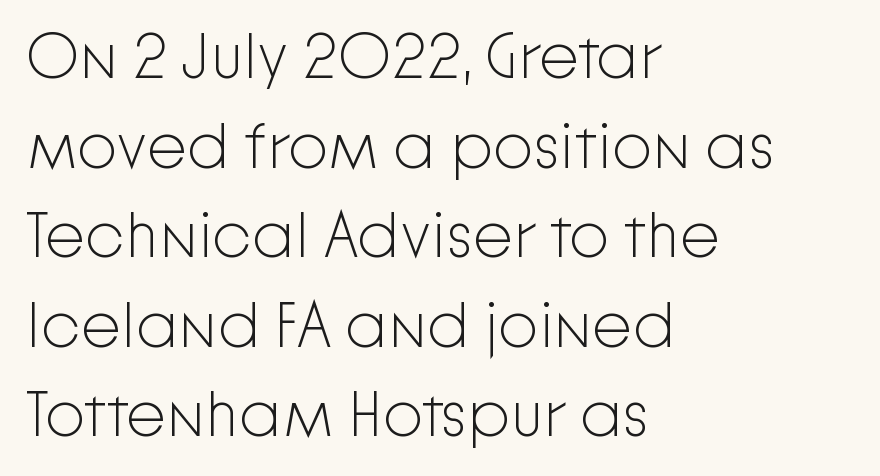
The image shows 64 px light sans-serif type, upright; set left-aligned, normal line spacing (1.4x), normal letter spacing, not underlined; low stroke contrast and a medium x-height.
